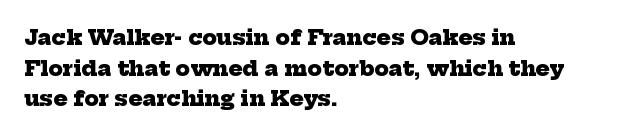
Students, this is bold: see how much ink each stroke carries. The rendering uses a moderate line-height, typical for paragraphs. The baseline area is clear. Short and long lines alike share a common starting point at left.
